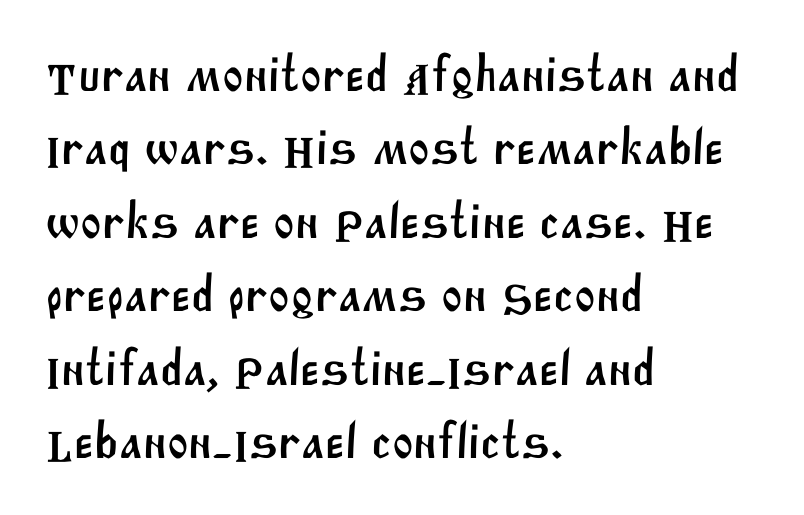
The image shows 51 px sans-serif type; set left-aligned, normal line spacing (1.44x), normal letter spacing, not underlined; medium stroke contrast and a large x-height.
